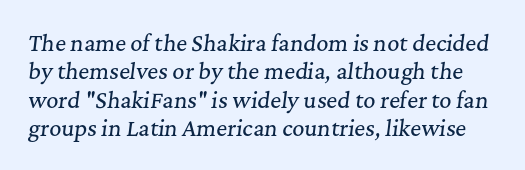
The glyphs are unaccompanied by any horizontal stroke below them. A typesetter would call this leading conventional body-copy spacing. The rendering applies a slant to the glyphs. Compared with typical body copy, the letter spacing here is the same.
